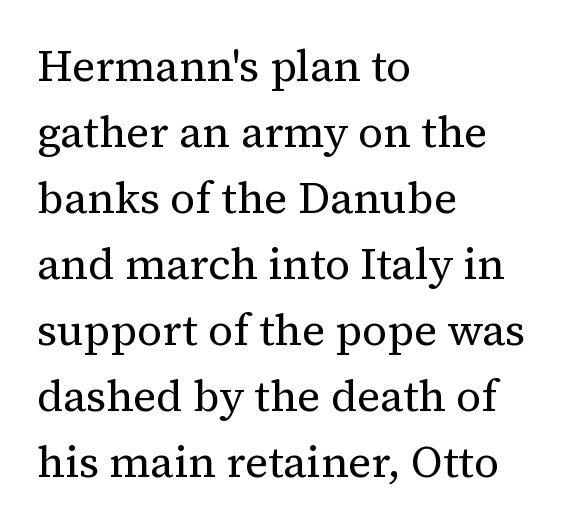
Looks like regular typesetting: each glyph gets only the width it needs. Posture: vertical. There is no visible air inserted between adjacent glyphs. These glyphs show unthickened strokes, regular width or finer.
